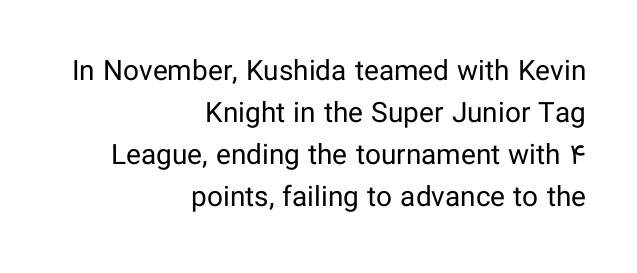
{"serif": "no", "italic": "no", "bold": "no", "weight": "regular", "width": "normal", "stroke_contrast": "low", "x_height": "medium", "monospaced": "no", "underline": "no", "align": "right", "line_spacing": "normal", "line_spacing_ratio": 1.5, "letter_spacing": "normal", "letter_spacing_em": 0.0, "glyph_px": 28}
